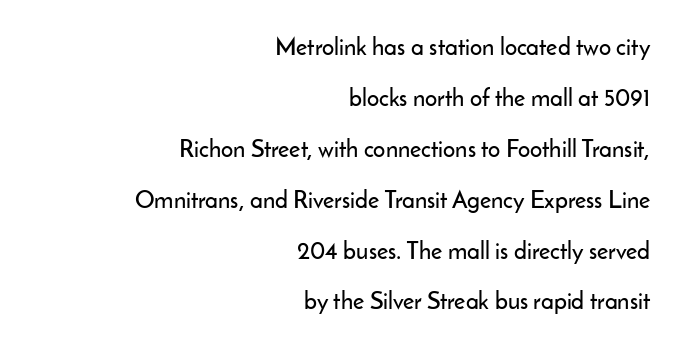
A bare baseline throughout the passage. The letters sit at their default tracking, neither squeezed nor spread. A typesetter would mark this as roman, not italic. Is the block centered? No — it sits flush against the right margin. Honestly, the rows look like they've been pulled way apart.
